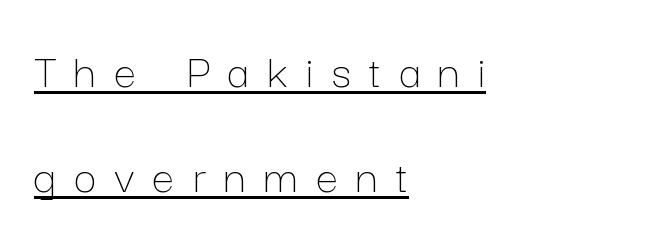
{"italic": "no", "bold": "no", "weight": "thin", "width": "normal", "stroke_contrast": "low", "x_height": "medium", "monospaced": "no", "underline": "yes", "align": "left", "line_spacing": "loose", "line_spacing_ratio": 2.1, "letter_spacing": "wide", "letter_spacing_em": 0.37, "glyph_px": 50}
